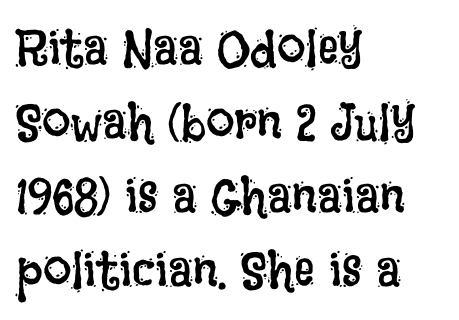
{"italic": "no", "bold": "no", "weight": "regular", "width": "condensed", "stroke_contrast": "low", "x_height": "large", "monospaced": "no", "underline": "no", "align": "left", "line_spacing": "normal", "line_spacing_ratio": 1.45, "letter_spacing": "normal", "letter_spacing_em": 0.0, "glyph_px": 51}
